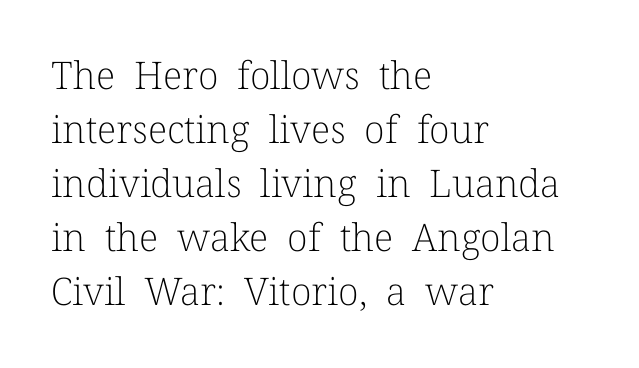
Q: Is the text bold? A: No.
Q: Is the text italic (slanted)? A: No, it is upright.
Q: Is the typeface a serif or a sans-serif typeface? A: Serif.
Q: Is the text underlined? A: No.
Q: How is the paragraph aligned? A: Left-aligned.
Q: Is the spacing between letters normal or unusually wide? A: Normal.
Q: Is the spacing between lines tight, normal or loose? A: Normal.
Q: Width (condensed, normal, or wide)? A: Normal.
Q: Stroke contrast? A: Low.
Q: x-height? A: Medium.
Q: Monospaced? A: No.
